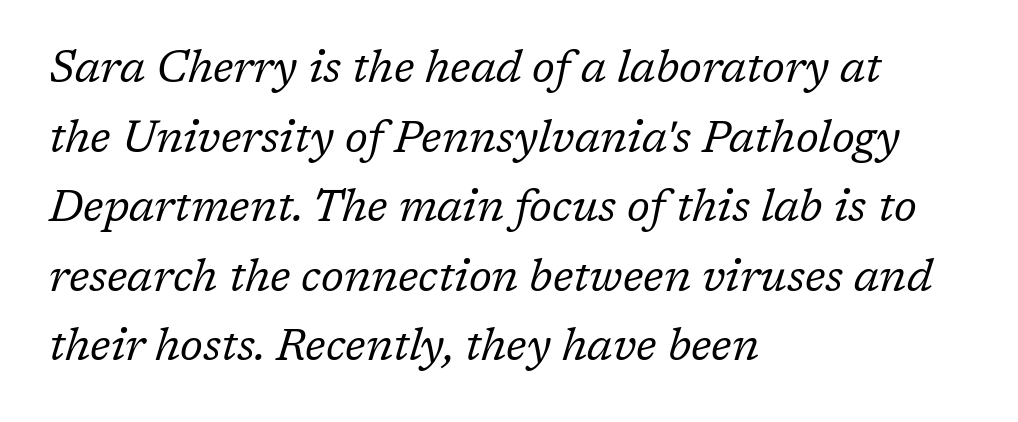
{"serif": "yes", "italic": "yes", "lean": "right", "slant_degrees": 17, "bold": "no", "weight": "regular", "width": "normal", "stroke_contrast": "low", "x_height": "medium", "monospaced": "no", "underline": "no", "align": "left", "line_spacing": "normal", "line_spacing_ratio": 1.58, "letter_spacing": "normal", "letter_spacing_em": 0.0, "glyph_px": 44}
